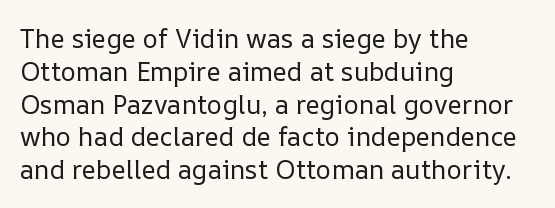
Check the space under the baseline: it is left empty. Posture: upright roman. Is the type heavy? It reads as light-to-regular instead. One-word summary of the alignment: left. The line-height multiplier appears to be the usual default.
